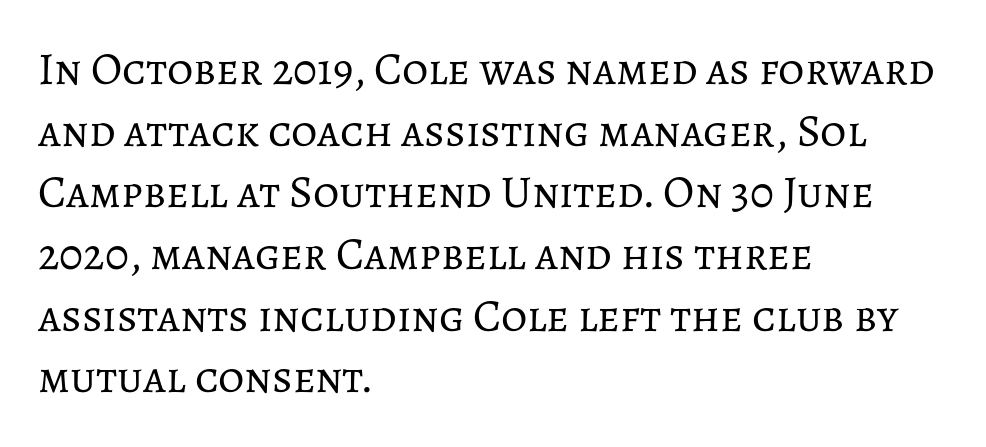
Q: Is the text bold? A: No.
Q: Is the text italic (slanted)? A: No, it is upright.
Q: Is the text underlined? A: No.
Q: How is the paragraph aligned? A: Left-aligned.
Q: Is the spacing between letters normal or unusually wide? A: Normal.
Q: Is the spacing between lines tight, normal or loose? A: Normal.
Q: Width (condensed, normal, or wide)? A: Normal.
Q: Stroke contrast? A: Low.
Q: x-height? A: Medium.
Q: Monospaced? A: No.
